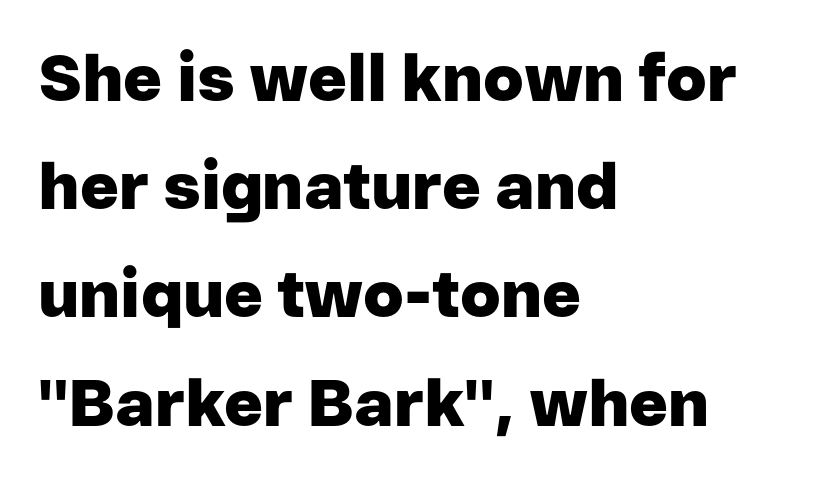
Q: Is the text bold? A: Yes.
Q: Is the text italic (slanted)? A: No, it is upright.
Q: Is the typeface a serif or a sans-serif typeface? A: Sans-serif.
Q: Is the text underlined? A: No.
Q: How is the paragraph aligned? A: Left-aligned.
Q: Is the spacing between letters normal or unusually wide? A: Normal.
Q: Is the spacing between lines tight, normal or loose? A: Normal.
Q: Width (condensed, normal, or wide)? A: Normal.
Q: Stroke contrast? A: Low.
Q: x-height? A: Medium.
Q: Monospaced? A: No.
